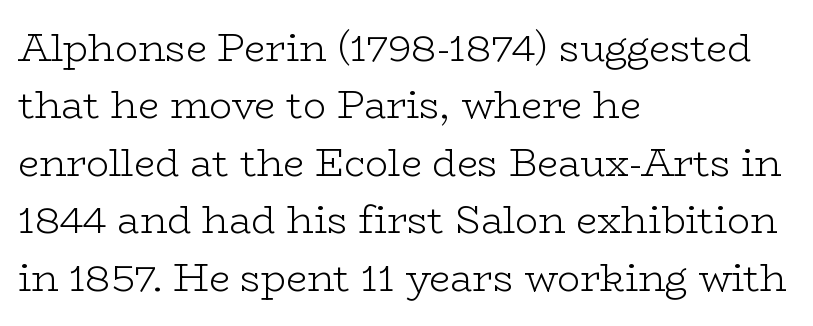
You can tell it's not italic because the verticals are truly vertical. The strokes carry an ordinary text weight at most. The glyphs are unaccompanied by any horizontal stroke below them. Here the designer chose a conventional face with non-uniform glyph widths. Spacing between characters is what you'd get straight out of the box.
